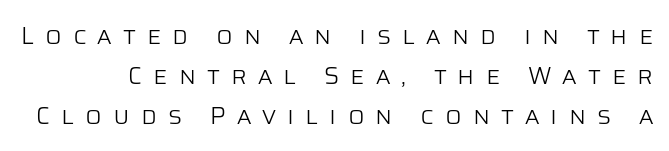
{"italic": "no", "bold": "no", "underline": "no", "line_spacing": "normal", "line_spacing_ratio": 1.66, "letter_spacing": "wide", "letter_spacing_em": 0.46, "glyph_px": 24}
